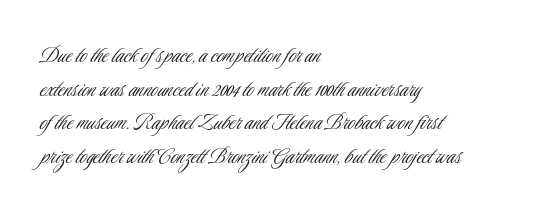
Q: Is the text bold? A: No.
Q: Is the text italic (slanted)? A: Yes.
Q: Is the text underlined? A: No.
Q: How is the paragraph aligned? A: Left-aligned.
Q: Is the spacing between letters normal or unusually wide? A: Normal.
Q: Is the spacing between lines tight, normal or loose? A: Normal.
